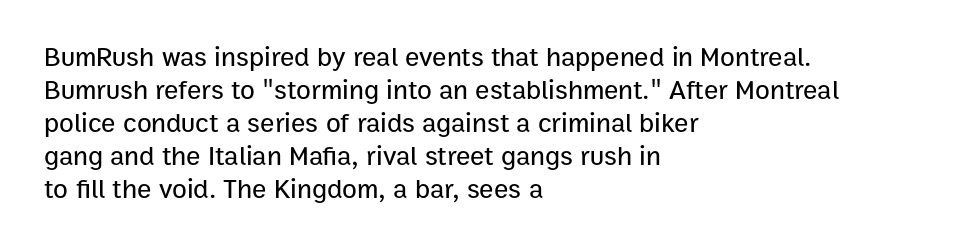
{"italic": "no", "underline": "no", "align": "left", "line_spacing_ratio": 1.22, "letter_spacing": "normal", "letter_spacing_em": 0.0, "glyph_px": 27}
